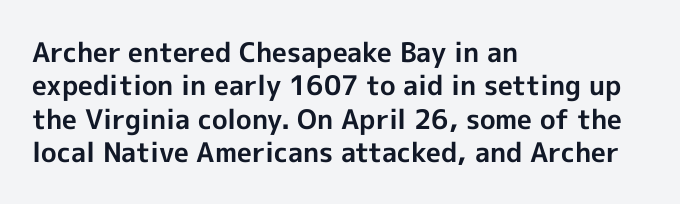
The image shows 27 px bold type, upright; set left-aligned, line spacing 1.24x, normal letter spacing, not underlined.
